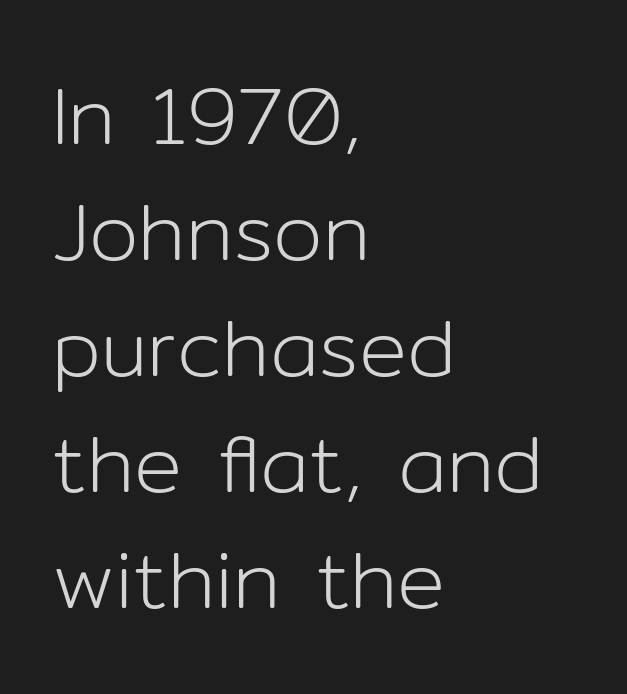
{"serif": "no", "italic": "no", "bold": "no", "weight": "light", "width": "normal", "stroke_contrast": "low", "x_height": "medium", "monospaced": "no", "underline": "no", "align": "left", "line_spacing": "normal", "line_spacing_ratio": 1.45, "letter_spacing": "normal", "letter_spacing_em": 0.0, "glyph_px": 80}
